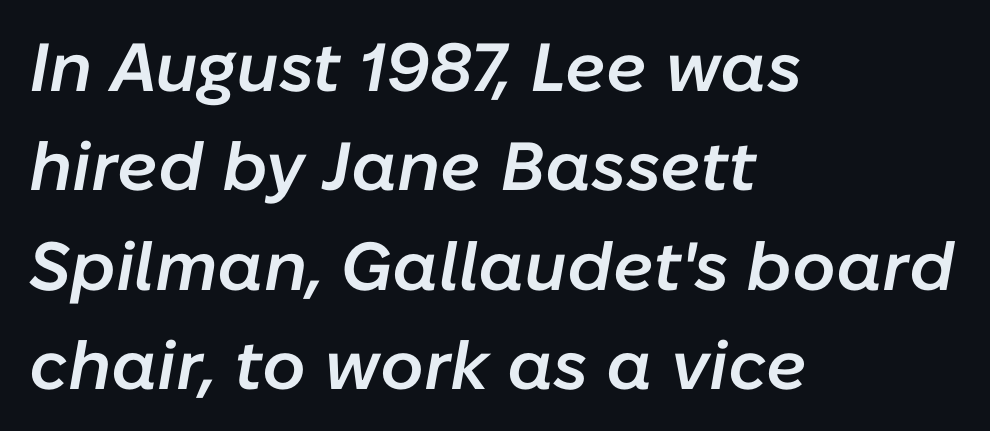
{"italic": "yes", "lean": "right", "slant_degrees": 10, "bold": "semi", "weight": "semibold", "width": "normal", "stroke_contrast": "low", "x_height": "medium", "monospaced": "no", "underline": "no", "align": "left", "line_spacing": "normal", "line_spacing_ratio": 1.46, "letter_spacing": "normal", "letter_spacing_em": 0.0, "glyph_px": 68}
